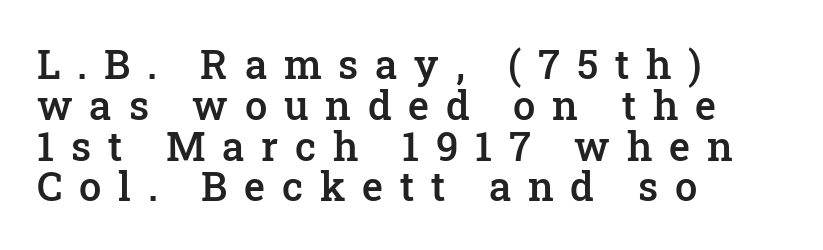
Q: Is the text bold? A: Semi-bold.
Q: Is the text italic (slanted)? A: No, it is upright.
Q: Is the typeface a serif or a sans-serif typeface? A: Serif.
Q: Is the text underlined? A: No.
Q: How is the paragraph aligned? A: Left-aligned.
Q: Is the spacing between letters normal or unusually wide? A: Unusually wide.
Q: Is the spacing between lines tight, normal or loose? A: Tight.
Q: Width (condensed, normal, or wide)? A: Normal.
Q: Stroke contrast? A: Low.
Q: x-height? A: Medium.
Q: Monospaced? A: No.
